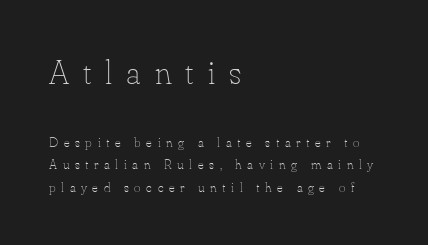
Q: Is the text bold? A: No.
Q: Is the text italic (slanted)? A: No, it is upright.
Q: Is the text underlined? A: No.
Q: How is the paragraph aligned? A: Left-aligned.
Q: Is the spacing between letters normal or unusually wide? A: Unusually wide.
Q: Is the spacing between lines tight, normal or loose? A: Normal.
Q: Which block of text is set in a larger size, the first (top) or the second (bottom)? A: The first (top) one.
Q: Width (condensed, normal, or wide)? A: Normal.
Q: Stroke contrast? A: Low.
Q: x-height? A: Small.
Q: Monospaced? A: No.
